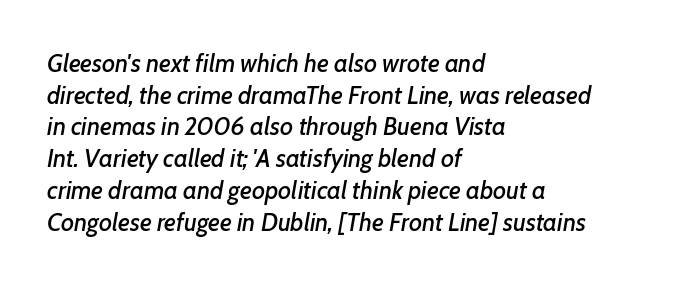
Short note: letters normally spaced. Would a proofreader flag this as italicized? Yes. Any mark beneath the type? The region is blank. Caption: multi-line text, flush left, ragged right.
